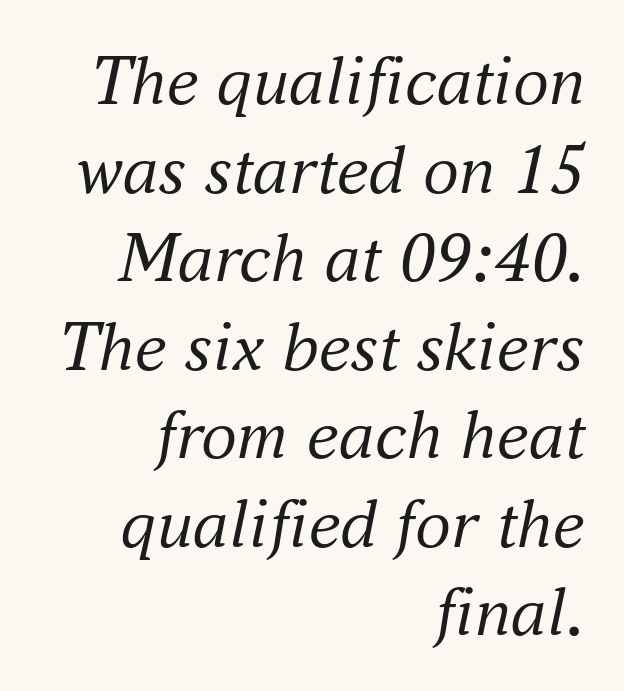
Old-style or modern, the face here clearly has serifs. The glyphs look as if they've been sheared to an angle. The letters sit at their default tracking, neither squeezed nor spread. A typesetter would call this proportional, since set widths differ per character. Is the type heavy? It reads as light-to-regular instead.
